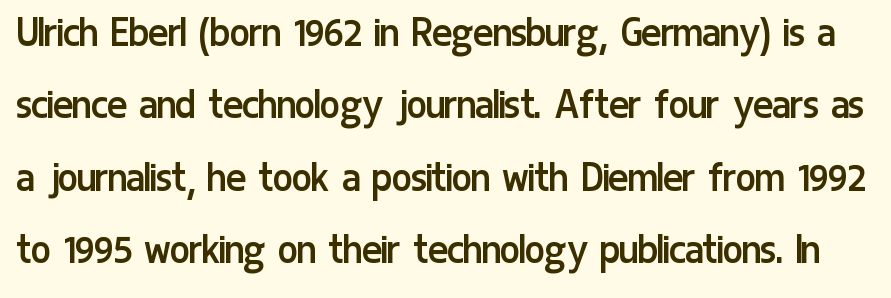
Q: Is the text bold? A: No.
Q: Is the text italic (slanted)? A: No, it is upright.
Q: Is the typeface a serif or a sans-serif typeface? A: Sans-serif.
Q: Is the text underlined? A: No.
Q: Is the spacing between letters normal or unusually wide? A: Normal.
Q: Is the spacing between lines tight, normal or loose? A: Normal.
Q: Width (condensed, normal, or wide)? A: Condensed.
Q: Stroke contrast? A: Low.
Q: x-height? A: Medium.
Q: Monospaced? A: No.
